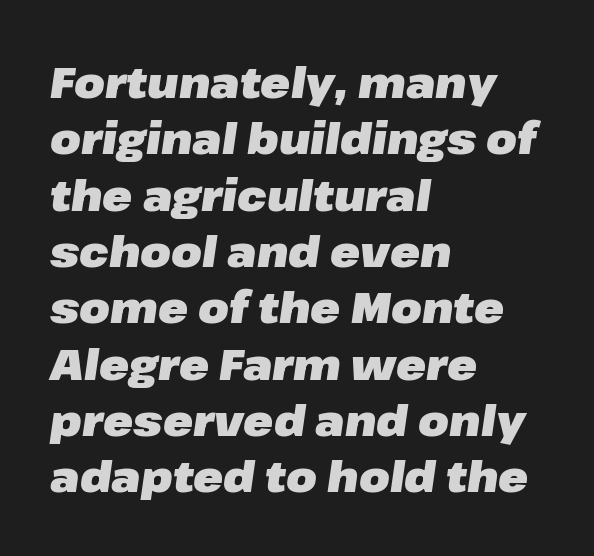
The image shows 44 px heavy type, italic (leaning right); set left-aligned, normal line spacing (1.28x), normal letter spacing, not underlined; low stroke contrast and a medium x-height.
